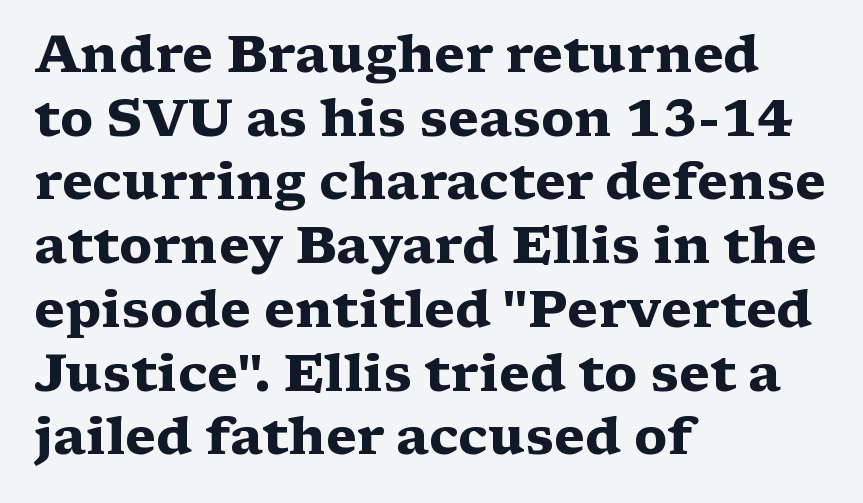
Leading matches the norm, producing a regular column. Do the characters align in a grid? No, the font is proportional. Does the copy run flush right? No — it runs flush left. This sample uses plain, unmodified letter spacing. The axis of the letterforms is exactly vertical. Each letter's strokes conclude with small projecting serifs.
